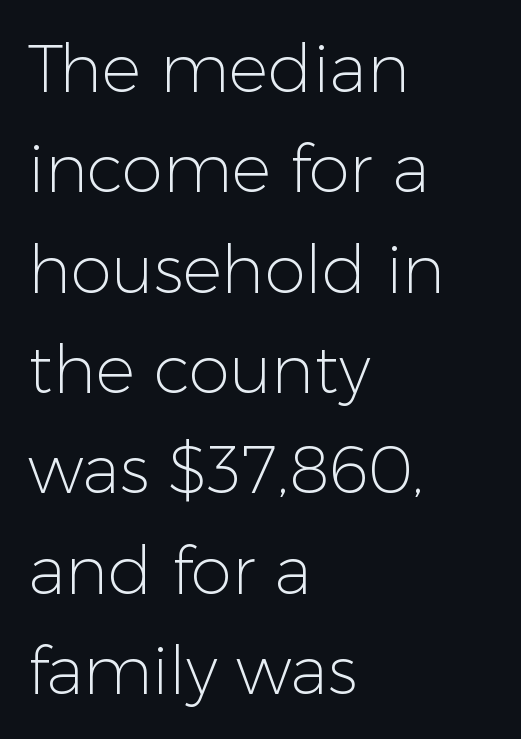
Q: Is the text bold? A: No.
Q: Is the text italic (slanted)? A: No, it is upright.
Q: Is the typeface a serif or a sans-serif typeface? A: Sans-serif.
Q: Is the text underlined? A: No.
Q: How is the paragraph aligned? A: Left-aligned.
Q: Is the spacing between letters normal or unusually wide? A: Normal.
Q: Is the spacing between lines tight, normal or loose? A: Normal.
Q: Width (condensed, normal, or wide)? A: Normal.
Q: Stroke contrast? A: Low.
Q: x-height? A: Medium.
Q: Monospaced? A: No.
